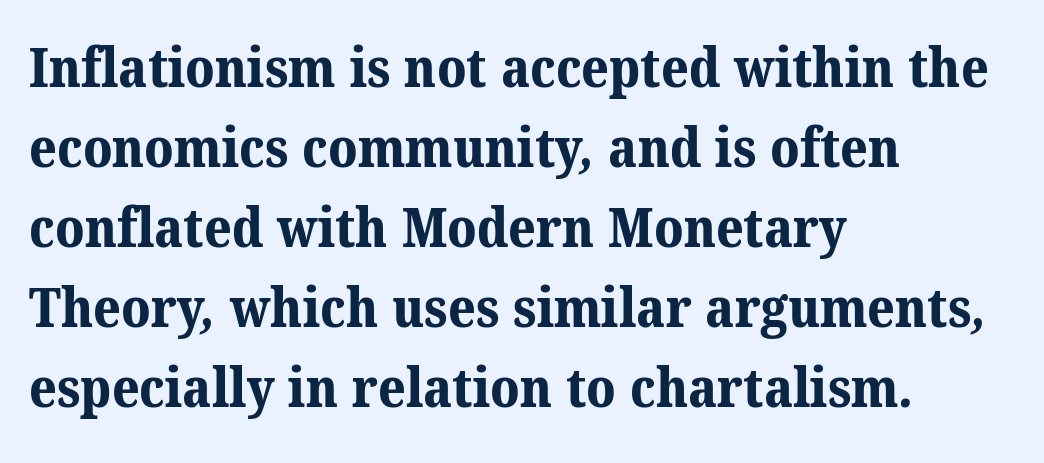
The image shows 54 px bold serif type; set left-aligned, normal line spacing (1.48x), normal letter spacing, not underlined; medium stroke contrast and a medium x-height.
